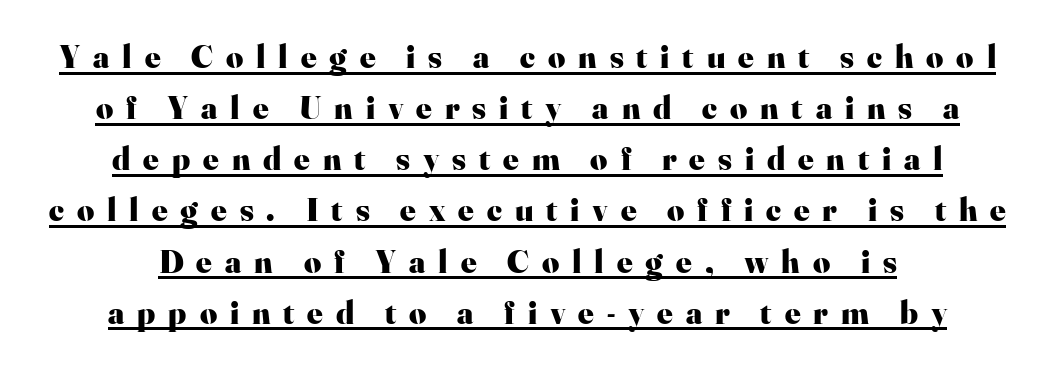
Q: Is the text bold? A: Yes.
Q: Is the text italic (slanted)? A: No, it is upright.
Q: Is the typeface a serif or a sans-serif typeface? A: Serif.
Q: Is the text underlined? A: Yes.
Q: How is the paragraph aligned? A: Centered.
Q: Is the spacing between letters normal or unusually wide? A: Unusually wide.
Q: Is the spacing between lines tight, normal or loose? A: Normal.
Q: Width (condensed, normal, or wide)? A: Normal.
Q: Stroke contrast? A: High.
Q: x-height? A: Small.
Q: Monospaced? A: No.
